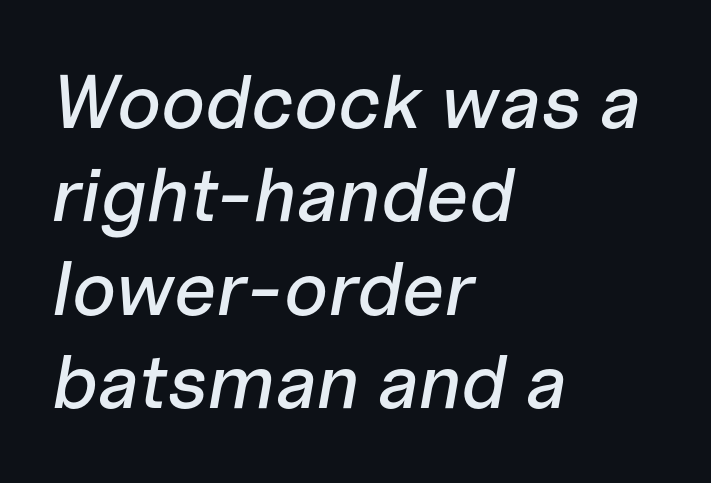
Q: Is the text italic (slanted)? A: Yes, it leans right by about 10 degrees.
Q: Is the text underlined? A: No.
Q: How is the paragraph aligned? A: Left-aligned.
Q: Is the spacing between letters normal or unusually wide? A: Normal.
Q: Width (condensed, normal, or wide)? A: Normal.
Q: Stroke contrast? A: Low.
Q: x-height? A: Medium.
Q: Monospaced? A: No.
